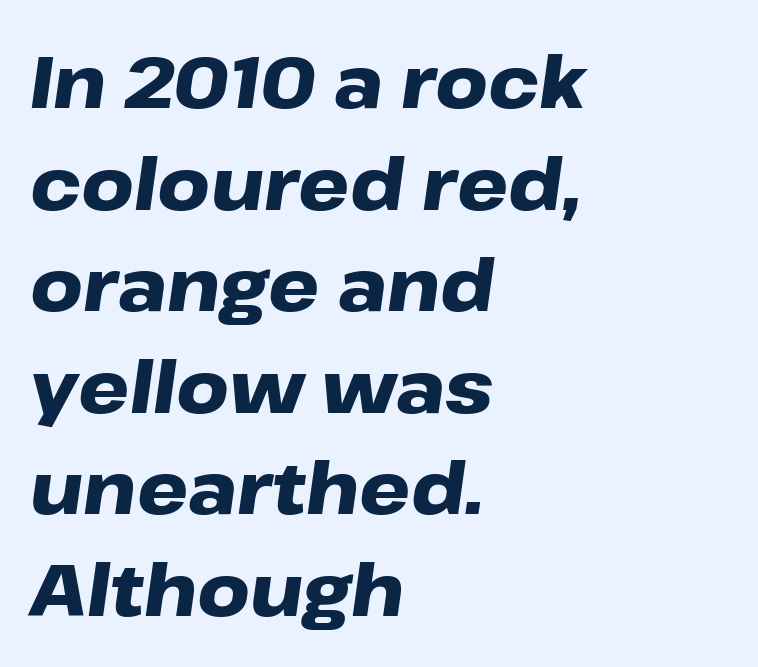
The space beneath each line is pristine and unruled. Regular leading. The characters look thick and weighty, a clear bold. Looks like regular typesetting: each glyph gets only the width it needs.
